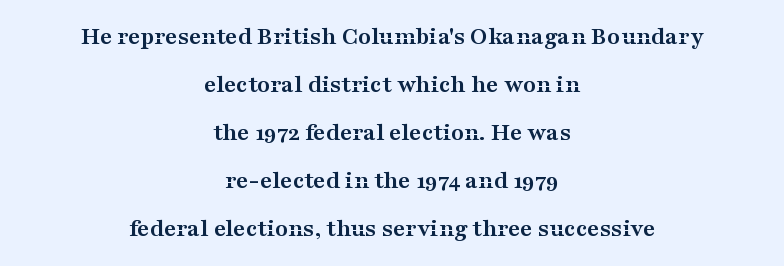
This sample is center-justified, so both line endings float freely. The specimen reads as upright at a glance. Descenders hang freely into open space. Letter spacing: default.
